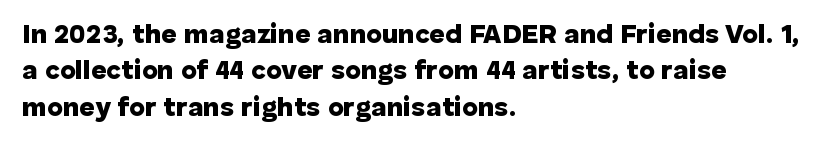
The image shows 27 px bold type, upright; set left-aligned, normal line spacing (1.35x), normal letter spacing, not underlined.
